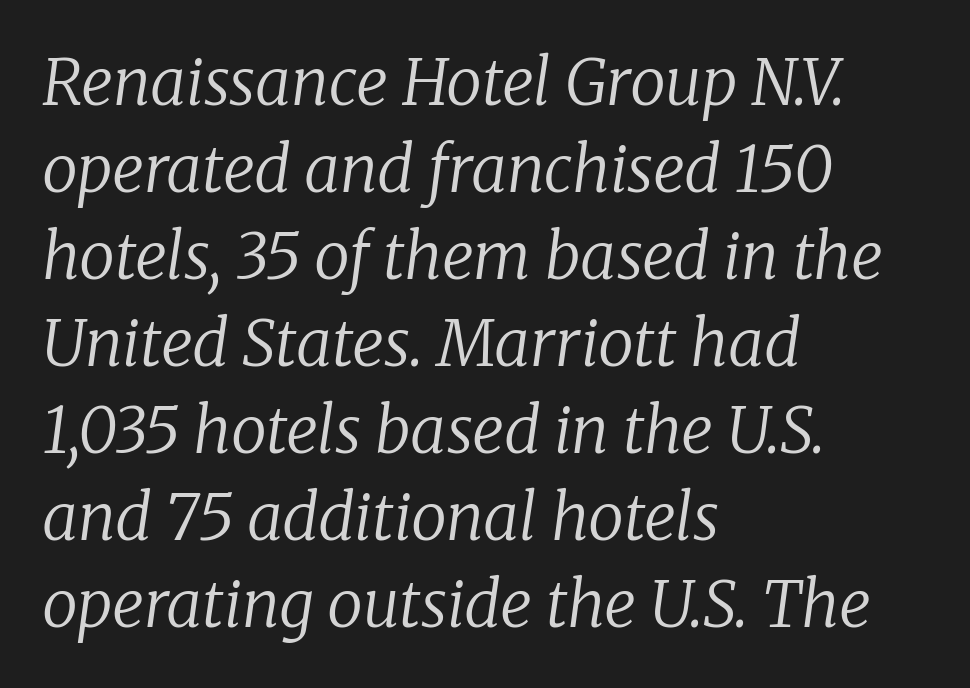
{"serif": "yes", "italic": "yes", "lean": "right", "slant_degrees": 8, "bold": "no", "weight": "regular", "width": "normal", "stroke_contrast": "low", "x_height": "medium", "monospaced": "no", "underline": "no", "align": "left", "line_spacing": "normal", "line_spacing_ratio": 1.36, "letter_spacing": "normal", "letter_spacing_em": 0.0, "glyph_px": 64}
